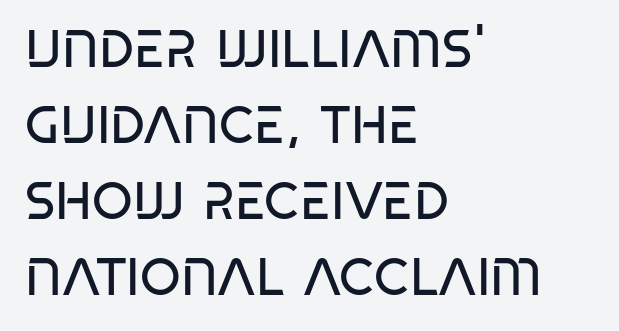
Stem width sits at or under what a default text font uses. One-word summary of the alignment: left. Nothing unusual about the tracking: characters are spaced as the font intends. Only glyphs here, with clear space below each row. Font category for this specimen: sans-serif. It's the straight-up-and-down kind of type.
